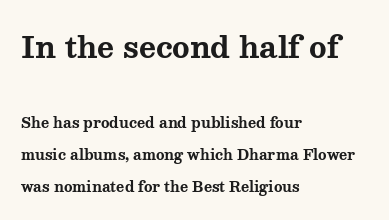
The image shows 29 px bold, wide serif type, upright; set left-aligned, loose line spacing (2.28x), normal letter spacing, not underlined; the first (top) block is 2.07x larger; medium stroke contrast and a medium x-height.
